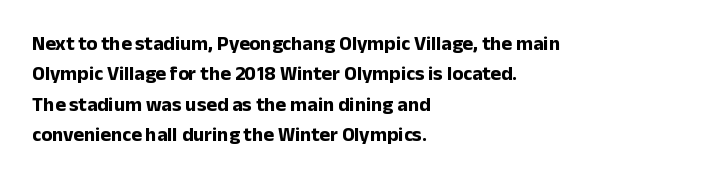
Q: Is the text bold? A: Yes.
Q: Is the text italic (slanted)? A: No, it is upright.
Q: Is the text underlined? A: No.
Q: How is the paragraph aligned? A: Left-aligned.
Q: Is the spacing between letters normal or unusually wide? A: Normal.
Q: Is the spacing between lines tight, normal or loose? A: Normal.
